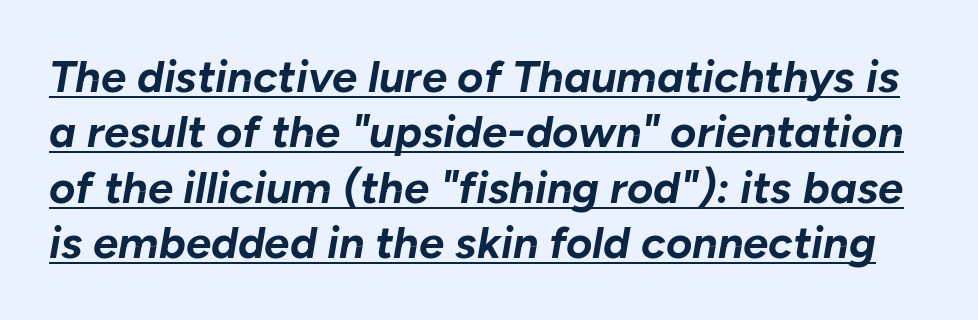
The image shows 45 px bold type, italic (leaning right); set line spacing 1.23x, normal letter spacing, underlined; low stroke contrast and a medium x-height.
